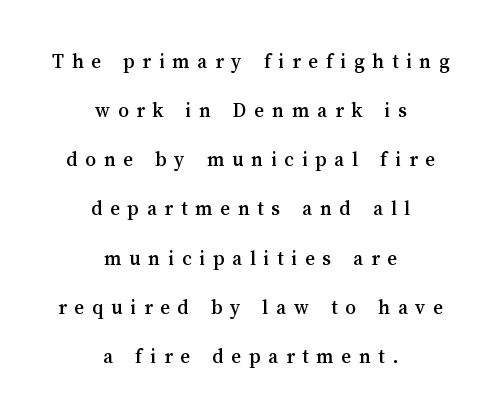
The image shows 21 px text type, upright; set centered, loose line spacing (2.34x), unusually wide letter spacing (+0.37 em), not underlined.
